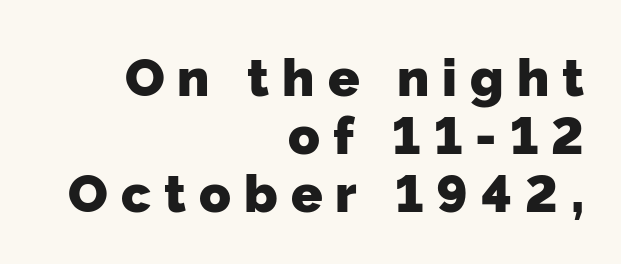
The image shows 52 px heavy sans-serif type; set right-aligned, tight line spacing (1.12x), unusually wide letter spacing (+0.25 em), not underlined; low stroke contrast and a medium x-height.
